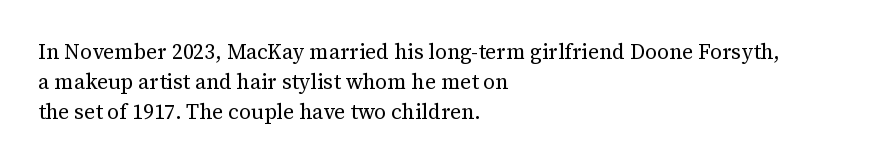
{"italic": "no", "bold": "no", "underline": "no", "align": "left", "line_spacing": "normal", "line_spacing_ratio": 1.43, "letter_spacing": "normal", "letter_spacing_em": 0.0, "glyph_px": 21}
